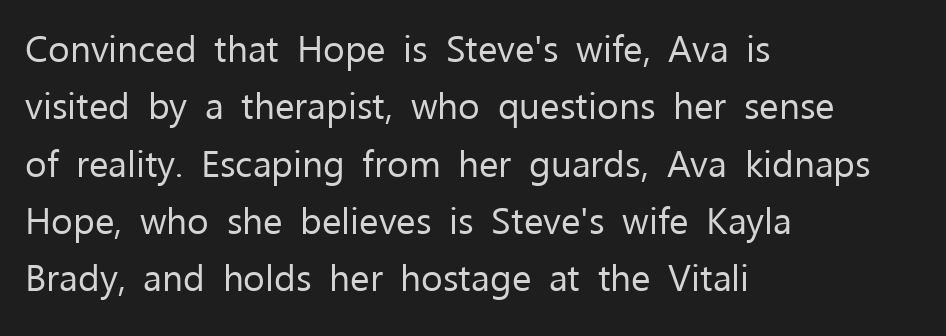
Q: Is the text bold? A: No.
Q: Is the text italic (slanted)? A: No, it is upright.
Q: Is the typeface a serif or a sans-serif typeface? A: Sans-serif.
Q: Is the text underlined? A: No.
Q: How is the paragraph aligned? A: Left-aligned.
Q: Is the spacing between letters normal or unusually wide? A: Normal.
Q: Is the spacing between lines tight, normal or loose? A: Normal.
Q: Width (condensed, normal, or wide)? A: Normal.
Q: Stroke contrast? A: Low.
Q: x-height? A: Medium.
Q: Monospaced? A: No.
